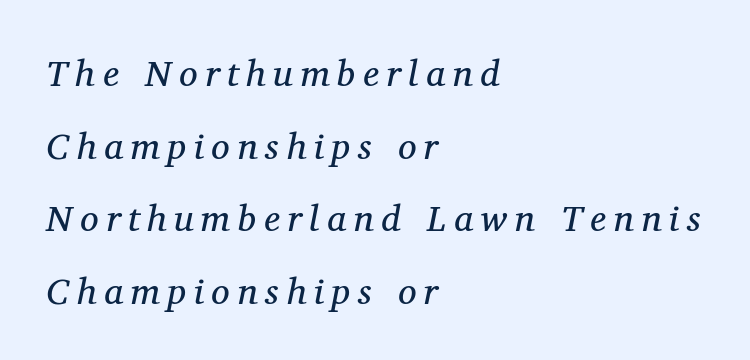
{"serif": "yes", "italic": "yes", "lean": "right", "slant_degrees": 11, "bold": "no", "weight": "regular", "width": "normal", "stroke_contrast": "medium", "x_height": "medium", "monospaced": "no", "underline": "no", "align": "left", "line_spacing": "loose", "line_spacing_ratio": 1.96, "letter_spacing": "wide", "letter_spacing_em": 0.21, "glyph_px": 37}
